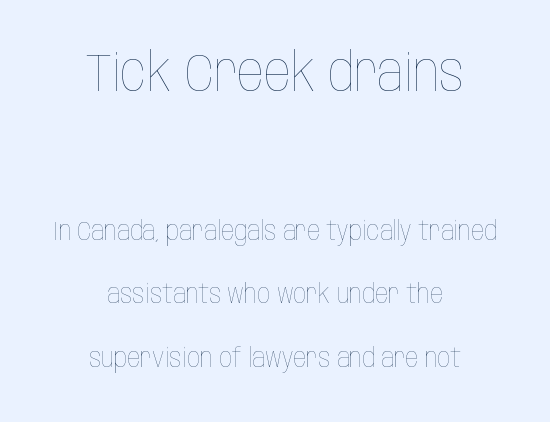
Tracking value appears to be zero — textbook default spacing. The composition opens big and finishes small. Stroke mass is kept to a normal reading level or below. This sample has the flowing, uneven cadence of proportional lettering. Rows of type keep a wide berth in the vertical direction.
